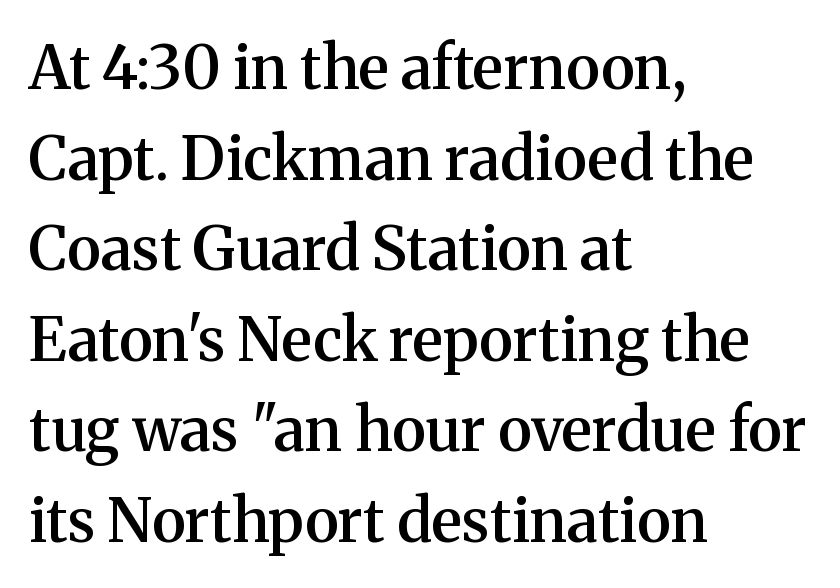
This is moderately heavy type, rendered in semibold. A typesetter would call this zero additional tracking. Ascenders rise straight up at ninety degrees. Letters rest on an invisible, unmarked baseline. The passage shown is typeset with a serif family.
